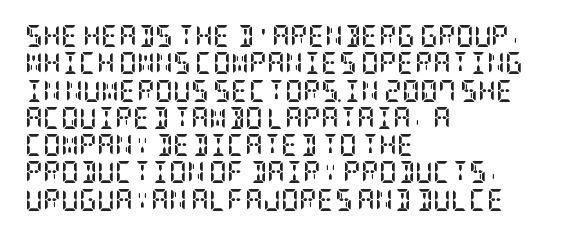
{"italic": "no", "bold": "yes", "underline": "no", "align": "left", "line_spacing_ratio": 1.24, "letter_spacing": "normal", "letter_spacing_em": 0.0, "glyph_px": 22}
